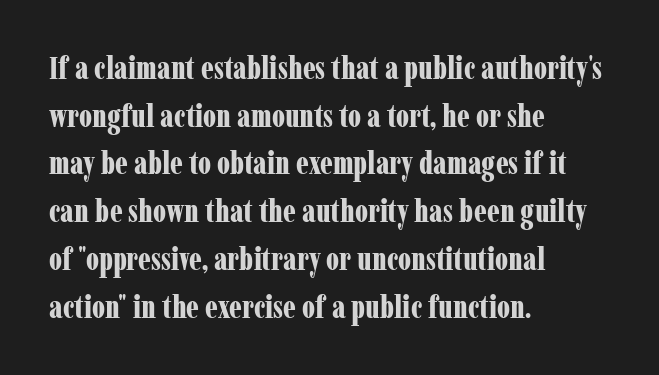
The image shows 31 px bold, condensed serif type, upright; set left-aligned, normal line spacing (1.54x), normal letter spacing, not underlined; low stroke contrast and a medium x-height.
